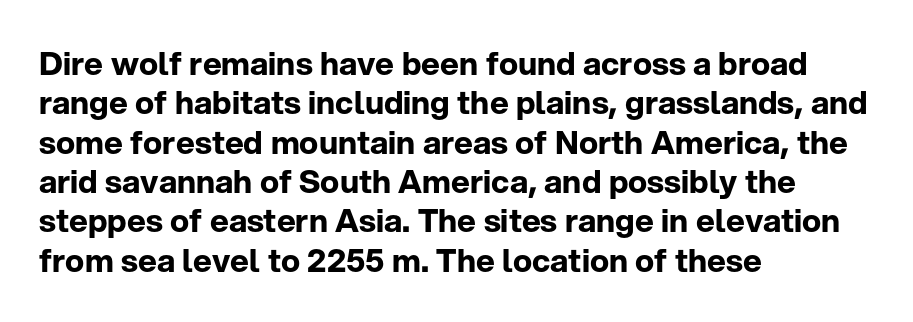
Quick note: underline off. Line starts are locked; line ends wander. Each letter keeps its own natural width here, so spacing adapts to shape. Its strokes are broad and dark, the hallmark of bold type.
